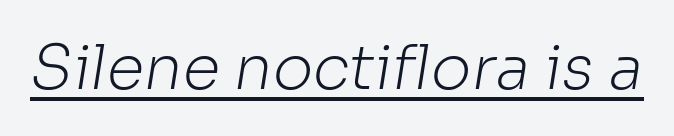
The image shows 61 px light sans-serif type; set normal letter spacing, underlined; low stroke contrast and a medium x-height.
